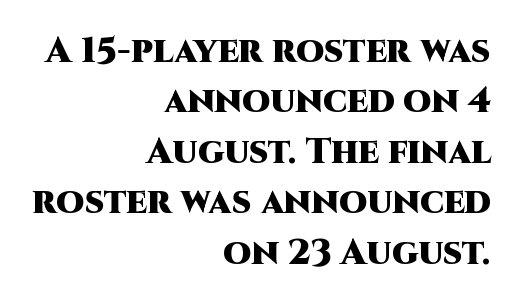
Q: Is the text bold? A: Yes.
Q: Is the text italic (slanted)? A: No, it is upright.
Q: Is the typeface a serif or a sans-serif typeface? A: Sans-serif.
Q: Is the text underlined? A: No.
Q: How is the paragraph aligned? A: Right-aligned.
Q: Is the spacing between letters normal or unusually wide? A: Normal.
Q: Is the spacing between lines tight, normal or loose? A: Normal.
Q: Width (condensed, normal, or wide)? A: Normal.
Q: Stroke contrast? A: High.
Q: x-height? A: Large.
Q: Monospaced? A: No.
